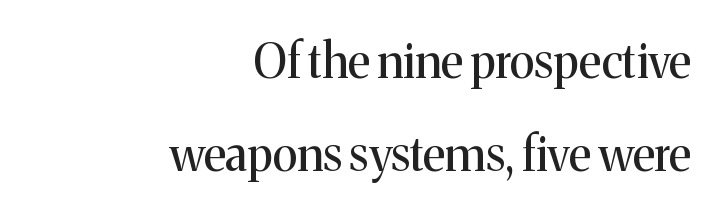
Q: Is the text bold? A: No.
Q: Is the text italic (slanted)? A: No, it is upright.
Q: Is the typeface a serif or a sans-serif typeface? A: Serif.
Q: Is the text underlined? A: No.
Q: How is the paragraph aligned? A: Right-aligned.
Q: Is the spacing between letters normal or unusually wide? A: Normal.
Q: Is the spacing between lines tight, normal or loose? A: Loose.
Q: Width (condensed, normal, or wide)? A: Normal.
Q: Stroke contrast? A: Medium.
Q: x-height? A: Medium.
Q: Monospaced? A: No.
